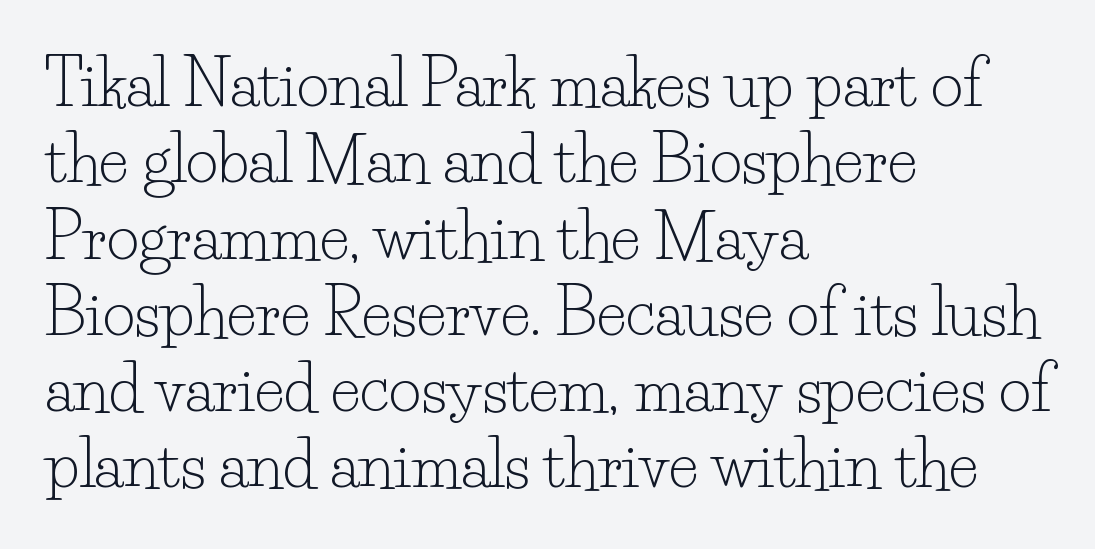
{"serif": "yes", "italic": "no", "bold": "no", "weight": "light", "width": "normal", "stroke_contrast": "low", "x_height": "small", "monospaced": "no", "underline": "no", "align": "left", "line_spacing_ratio": 1.23, "letter_spacing": "normal", "letter_spacing_em": 0.0, "glyph_px": 62}
